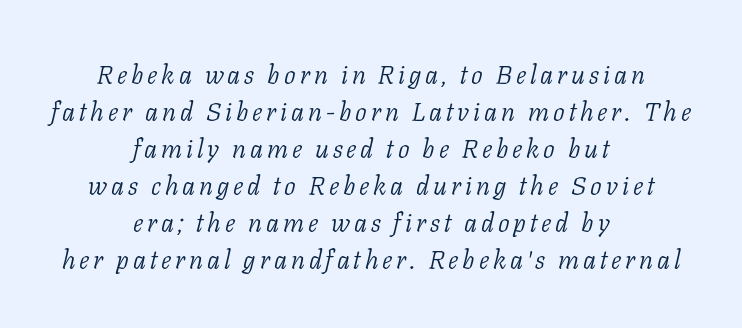
The image shows 26 px text type, italic (leaning right); set centered, normal line spacing (1.42x), not underlined.
